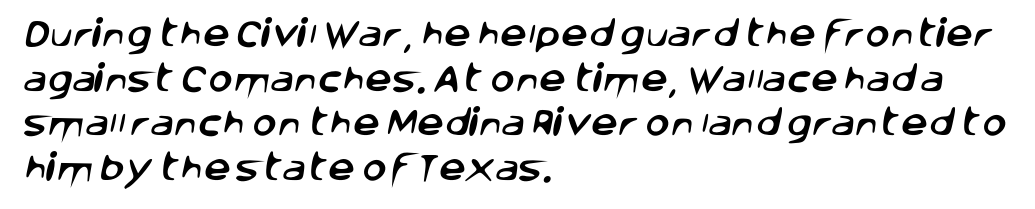
You could not count columns in this text — the font is proportionally spaced. Honestly, the letter spacing is just normal — you wouldn't notice it. Normally led — the rows are evenly, conventionally spaced. Only glyphs here, with clear space below each row.
